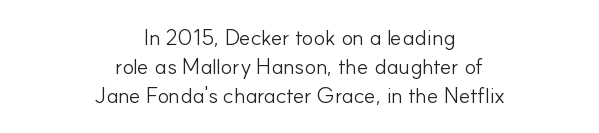
The passage is arranged like a title page — every line centered. Tall strokes in this sample are plumb rather than angled. The line-height multiplier appears to be the usual default. Observe the ordinary spacing: letters are neighbours, not strangers. Counters stay open thanks to moderate or lighter strokes. Has an underline been added? It has not.
